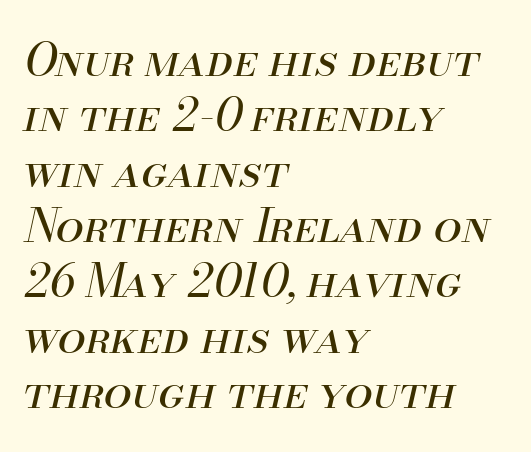
{"italic": "yes", "lean": "right", "slant_degrees": 13, "bold": "no", "weight": "regular", "width": "normal", "stroke_contrast": "medium", "x_height": "small", "monospaced": "no", "underline": "no", "align": "left", "line_spacing_ratio": 1.23, "letter_spacing": "normal", "letter_spacing_em": 0.0, "glyph_px": 45}
